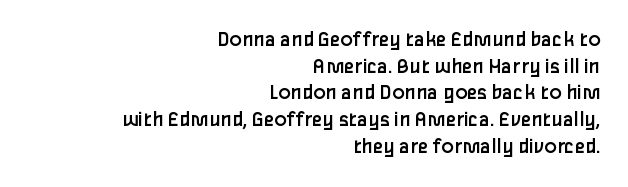
{"italic": "no", "bold": "no", "underline": "no", "align": "right", "line_spacing_ratio": 1.16, "letter_spacing": "normal", "letter_spacing_em": 0.0, "glyph_px": 23}
